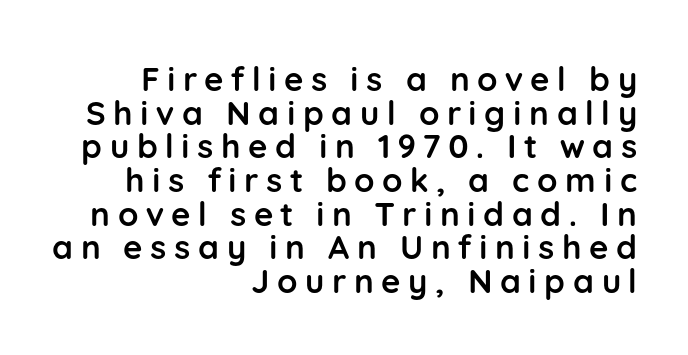
Q: Is the text bold? A: Yes.
Q: Is the text italic (slanted)? A: No, it is upright.
Q: Is the typeface a serif or a sans-serif typeface? A: Sans-serif.
Q: Is the text underlined? A: No.
Q: How is the paragraph aligned? A: Right-aligned.
Q: Is the spacing between letters normal or unusually wide? A: Unusually wide.
Q: Is the spacing between lines tight, normal or loose? A: Tight.
Q: Width (condensed, normal, or wide)? A: Normal.
Q: Stroke contrast? A: Low.
Q: x-height? A: Medium.
Q: Monospaced? A: No.
